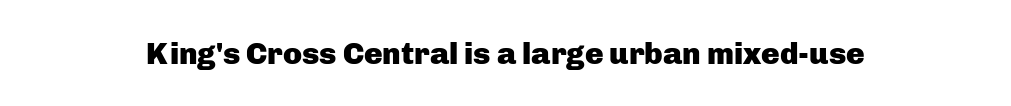
Q: Is the text bold? A: Yes.
Q: Is the text italic (slanted)? A: No, it is upright.
Q: Is the typeface a serif or a sans-serif typeface? A: Sans-serif.
Q: Is the text underlined? A: No.
Q: Is the spacing between letters normal or unusually wide? A: Normal.
Q: Width (condensed, normal, or wide)? A: Normal.
Q: Stroke contrast? A: Low.
Q: x-height? A: Medium.
Q: Monospaced? A: No.
